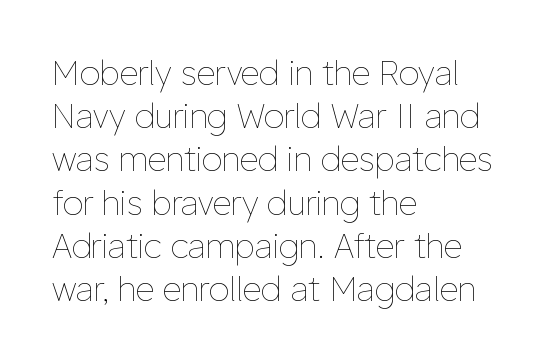
Q: Is the text bold? A: No.
Q: Is the text italic (slanted)? A: No, it is upright.
Q: Is the text underlined? A: No.
Q: How is the paragraph aligned? A: Left-aligned.
Q: Is the spacing between letters normal or unusually wide? A: Normal.
Q: Is the spacing between lines tight, normal or loose? A: Normal.
Q: Width (condensed, normal, or wide)? A: Normal.
Q: Stroke contrast? A: Low.
Q: x-height? A: Medium.
Q: Monospaced? A: No.
